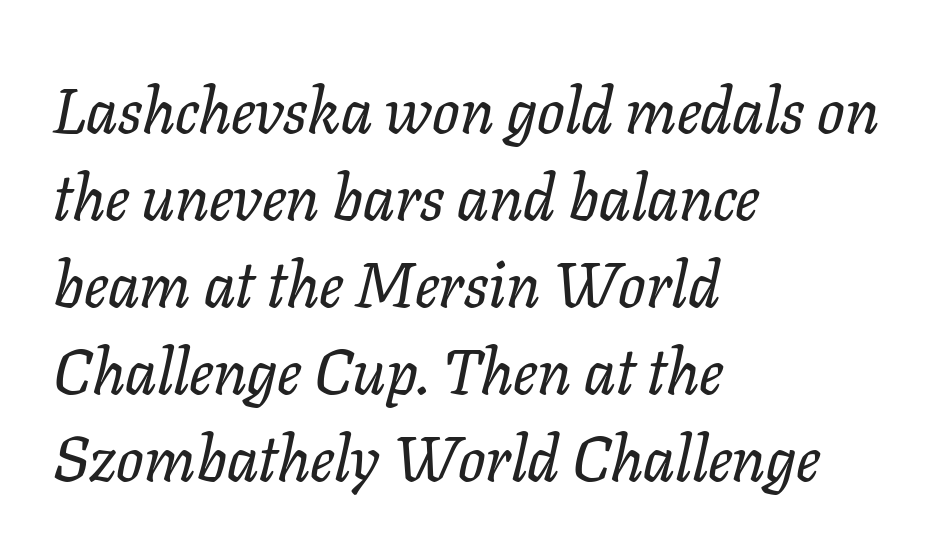
Beneath every word, the page is bare. Students, observe: this is what conventionally led text looks like. Spacing verdict: proportional, widths tailored to each character. The typography opts for an oblique posture over an upright one. The passage shown is typeset with a serif family. The passage is arranged the way most books set body copy — flush left.
